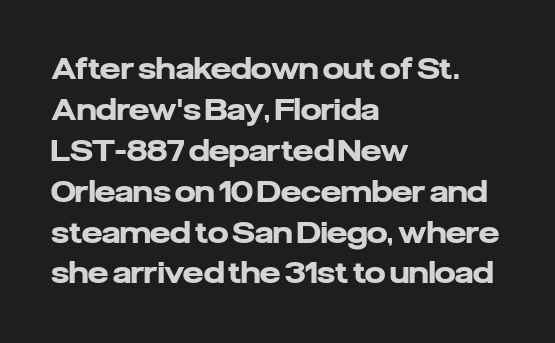
Each letter keeps its own natural width here, so spacing adapts to shape. Bare-footed words on every line. The rendering keeps characters at their native spacing. Is the block centered? No — it sits flush against the left margin.
